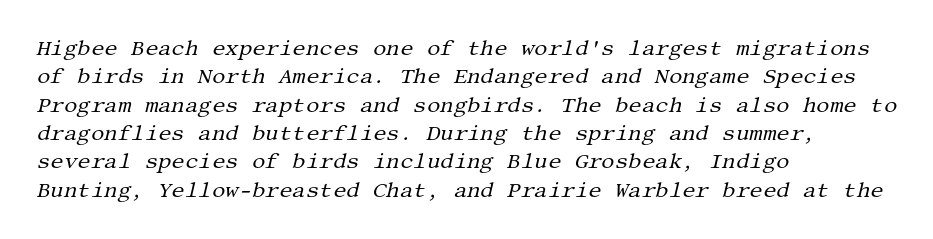
The image shows 21 px text type, italic (leaning right); set left-aligned, normal line spacing (1.35x), normal letter spacing, not underlined.
